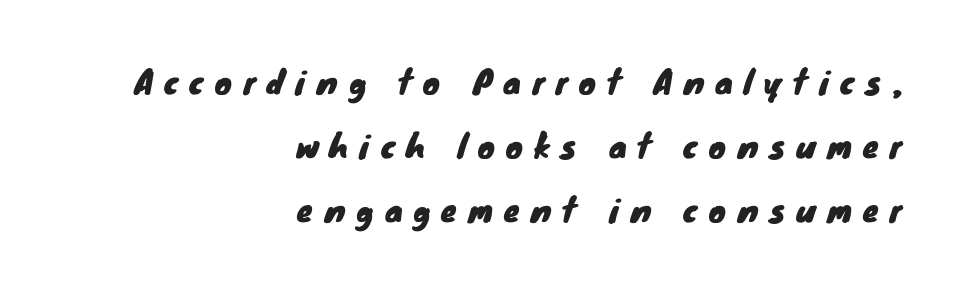
Q: Is the typeface a serif or a sans-serif typeface? A: Sans-serif.
Q: Is the text underlined? A: No.
Q: How is the paragraph aligned? A: Right-aligned.
Q: Is the spacing between letters normal or unusually wide? A: Unusually wide.
Q: Is the spacing between lines tight, normal or loose? A: Loose.
Q: Width (condensed, normal, or wide)? A: Normal.
Q: Stroke contrast? A: Low.
Q: x-height? A: Small.
Q: Monospaced? A: No.
